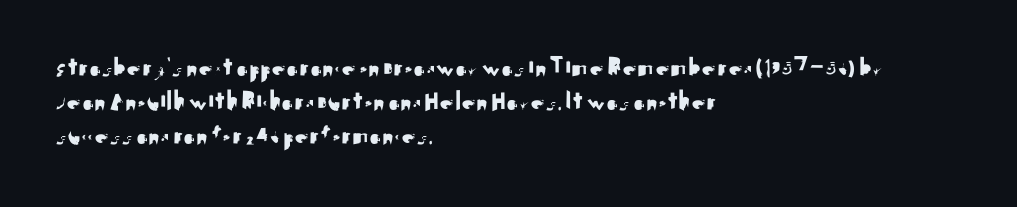
Type style note: lacks serifs. Each row of text sits above clean, open space. Default kerning and tracking; the words read as compact shapes. The text block is weighted toward the left margin, trailing off unevenly rightward. Think of a printed novel: that variable character pitch is what you see here.
